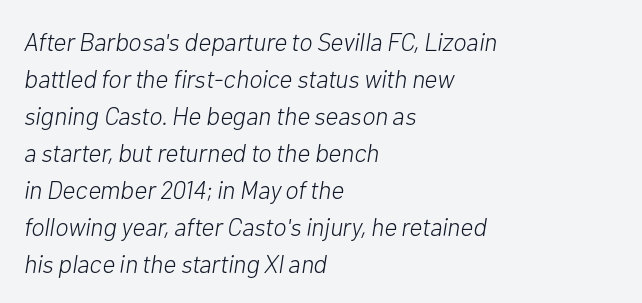
{"italic": "yes", "lean": "right", "slant_degrees": 10, "bold": "no", "underline": "no", "align": "left", "line_spacing": "normal", "line_spacing_ratio": 1.48, "letter_spacing": "normal", "letter_spacing_em": 0.0, "glyph_px": 25}
